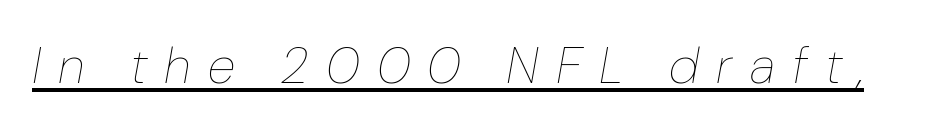
Is this a fixed-width face? No — the glyphs have proportional, varying widths. Is the letter spacing exaggerated? Yes — the characters are pushed far apart. The specimen reads as italic at a glance. The cut favours lightness, reaching ordinary text weight at its darkest. The face used here appears with an underline applied.
